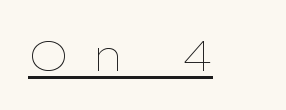
{"italic": "no", "bold": "no", "weight": "thin", "width": "wide", "stroke_contrast": "low", "x_height": "medium", "monospaced": "no", "underline": "yes", "letter_spacing": "wide", "letter_spacing_em": 0.48, "glyph_px": 43}
